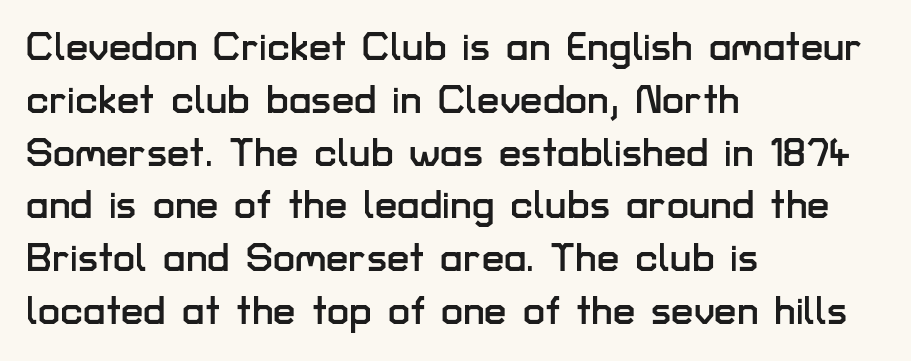
Evenly set lines give the paragraph a standard silhouette. Just letters on the line, the space beneath them empty. Serif or sans? Sans — the stroke terminals are bare. Students, note that the glyphs here touch the page at normal intervals.
